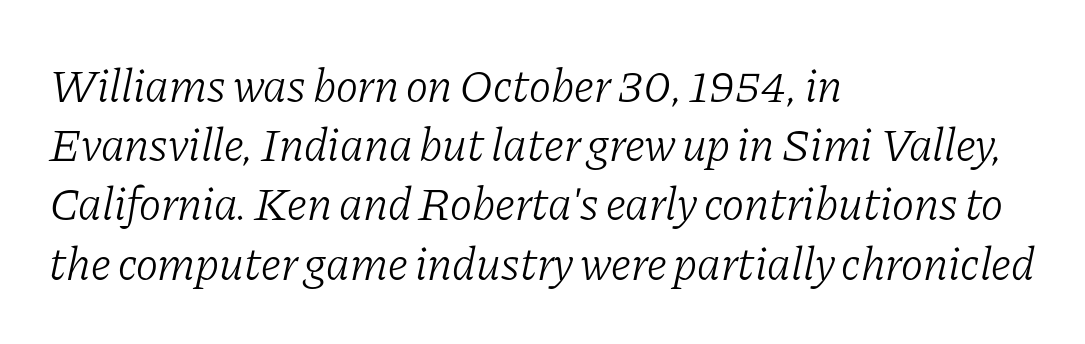
These lines keep a tight, regular rhythm from letter to letter. When letters slant like this, we call the style italic. The glyphs are unaccompanied by any horizontal stroke below them. One glance says typical: line gaps are just what's usual. Nothing heavy about these letters — not bold at all.
